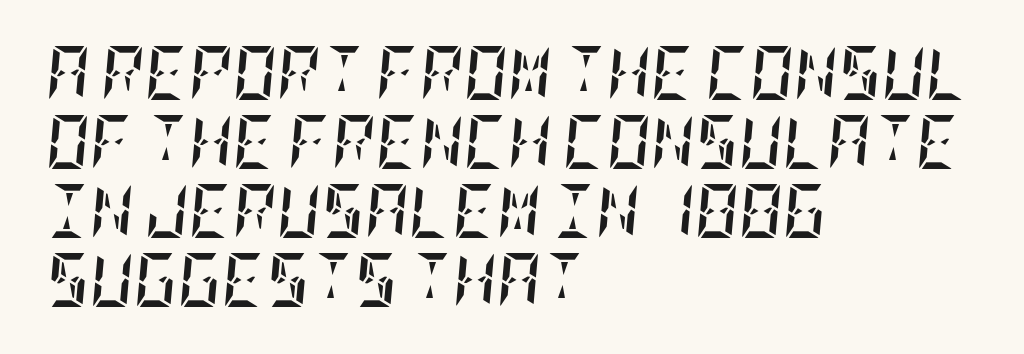
Plenty of ink on the page — the face is bold. No word sits above an underline. There's an unmistakable incline to the writing here. The vertical gap from one line to the next is medium.
